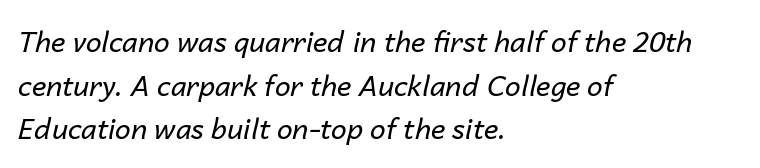
{"italic": "yes", "lean": "right", "slant_degrees": 14, "bold": "no", "weight": "regular", "width": "normal", "stroke_contrast": "low", "x_height": "medium", "monospaced": "no", "underline": "no", "align": "left", "line_spacing": "normal", "line_spacing_ratio": 1.56, "letter_spacing": "normal", "letter_spacing_em": 0.0, "glyph_px": 28}
